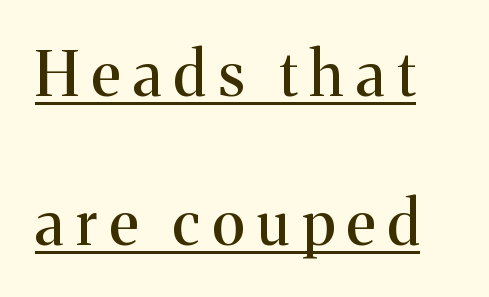
{"serif": "yes", "italic": "no", "width": "normal", "stroke_contrast": "medium", "x_height": "medium", "monospaced": "no", "underline": "yes", "line_spacing": "loose", "line_spacing_ratio": 2.44, "letter_spacing": "wide", "letter_spacing_em": 0.21, "glyph_px": 61}
